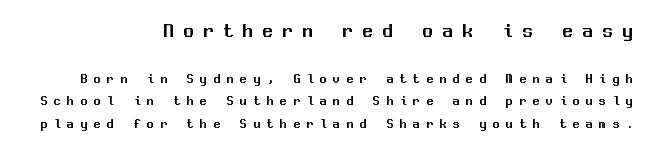
The passage is arranged like a letterhead date or caption credit — flush right. Does the leading feel generous? No, just average. This is the regular roman posture of the typeface. If you squint, the top block still reads clearly — it's the larger of the two. Look at the tracking — it's clearly loosened, letters drifting apart. Unmarked baselines from the first word to the last.
